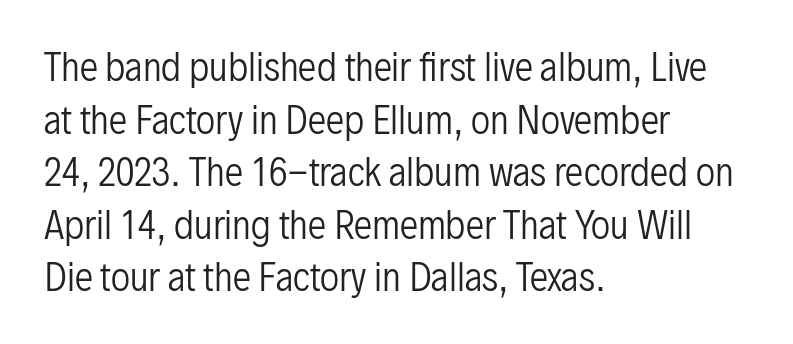
{"serif": "no", "italic": "no", "bold": "no", "weight": "regular", "width": "condensed", "stroke_contrast": "low", "x_height": "medium", "monospaced": "no", "underline": "no", "align": "left", "line_spacing": "normal", "line_spacing_ratio": 1.42, "letter_spacing": "normal", "letter_spacing_em": 0.0, "glyph_px": 37}
